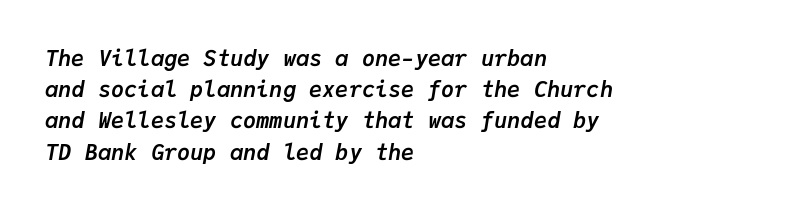
The image shows 22 px bold type, italic (leaning right); set left-aligned, normal line spacing (1.42x), normal letter spacing, not underlined.
